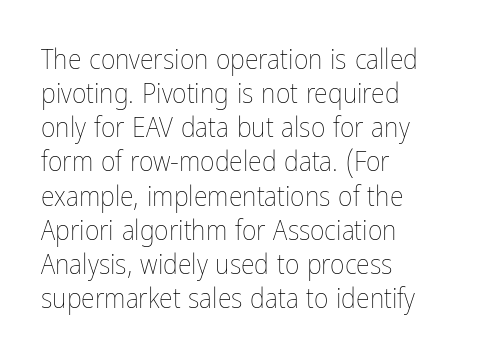
Looks like regular typesetting: each glyph gets only the width it needs. Words appear dense and cohesive because spacing is normal. Stroke thickness stays within the range of a standard reading face or lighter. If you drew a ruler down the left edge, every line would touch it. The words here are not underlined. It's the straight-up-and-down kind of type.
